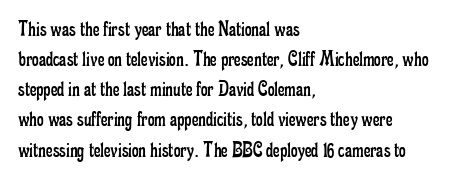
Teacher's note: observe the even left margin — that is flush-left alignment. Does extra space separate the letters? No, they use regular spacing. In terms of posture, this sample is upright. The glyphs are unaccompanied by any horizontal stroke below them. The lines sit at an ordinary, default distance from one another.
